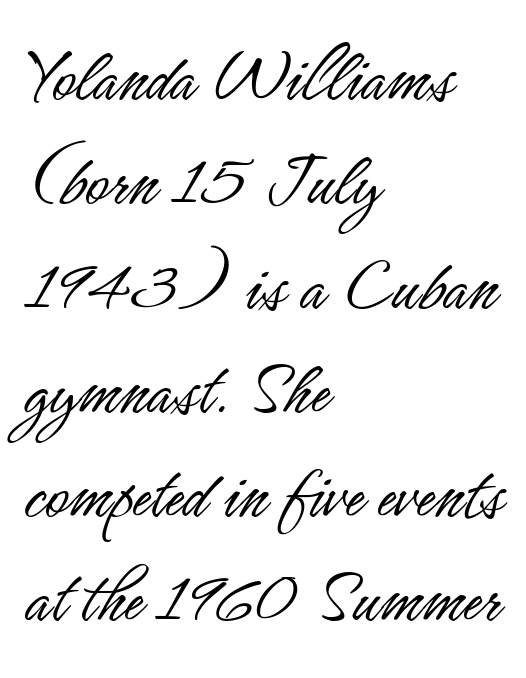
Q: Is the text bold? A: No.
Q: Is the text italic (slanted)? A: Yes.
Q: Is the typeface a serif or a sans-serif typeface? A: Sans-serif.
Q: Is the text underlined? A: No.
Q: How is the paragraph aligned? A: Left-aligned.
Q: Is the spacing between letters normal or unusually wide? A: Normal.
Q: Is the spacing between lines tight, normal or loose? A: Normal.
Q: Width (condensed, normal, or wide)? A: Condensed.
Q: Stroke contrast? A: Low.
Q: x-height? A: Small.
Q: Monospaced? A: No.
